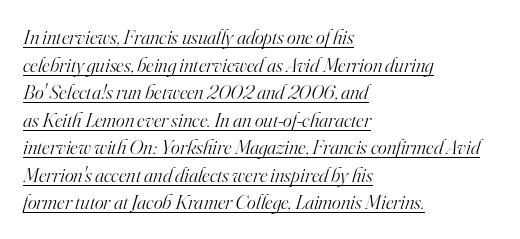
Q: Is the text bold? A: No.
Q: Is the text italic (slanted)? A: Yes, it leans right by about 16 degrees.
Q: Is the text underlined? A: Yes.
Q: How is the paragraph aligned? A: Left-aligned.
Q: Is the spacing between letters normal or unusually wide? A: Normal.
Q: Is the spacing between lines tight, normal or loose? A: Normal.
